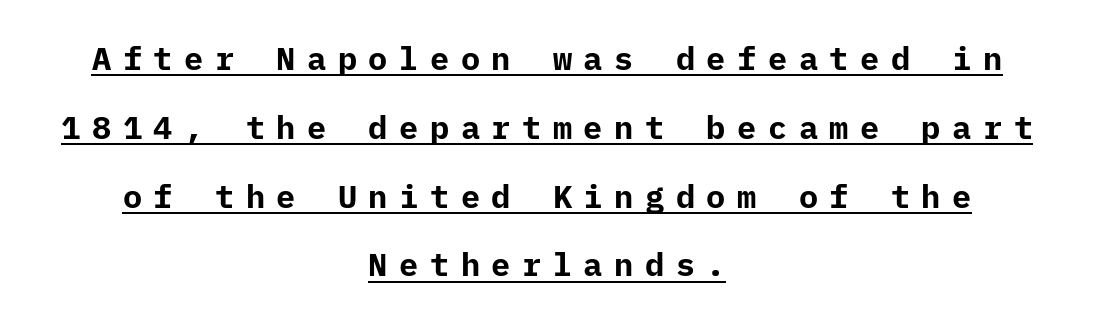
Q: Is the text bold? A: Yes.
Q: Is the text italic (slanted)? A: No, it is upright.
Q: Is the typeface a serif or a sans-serif typeface? A: Sans-serif.
Q: Is the text underlined? A: Yes.
Q: How is the paragraph aligned? A: Centered.
Q: Is the spacing between letters normal or unusually wide? A: Unusually wide.
Q: Is the spacing between lines tight, normal or loose? A: Loose.
Q: Width (condensed, normal, or wide)? A: Normal.
Q: Stroke contrast? A: Low.
Q: x-height? A: Medium.
